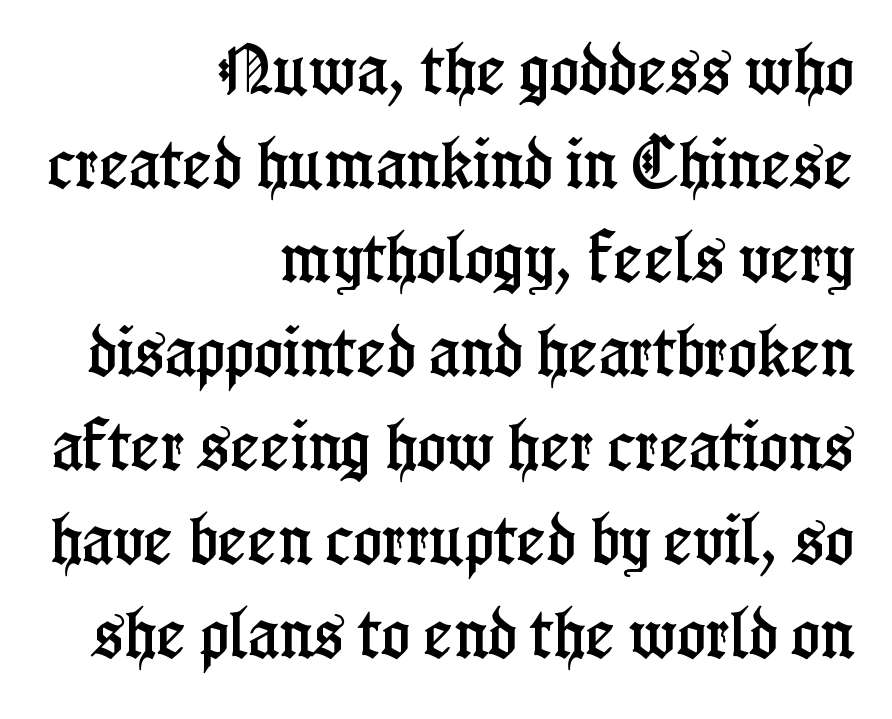
The image shows 55 px condensed serif type, upright; set right-aligned, line spacing 1.71x, normal letter spacing, not underlined; low stroke contrast and a medium x-height.
